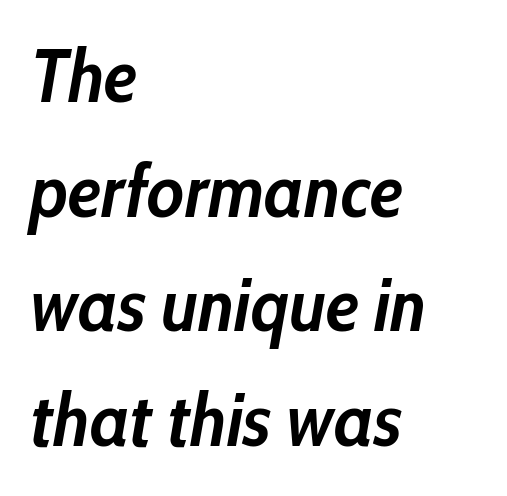
{"italic": "yes", "lean": "right", "slant_degrees": 10, "bold": "yes", "weight": "semibold", "width": "condensed", "stroke_contrast": "low", "x_height": "medium", "monospaced": "no", "underline": "no", "align": "left", "line_spacing": "normal", "line_spacing_ratio": 1.55, "letter_spacing": "normal", "letter_spacing_em": 0.0, "glyph_px": 74}
